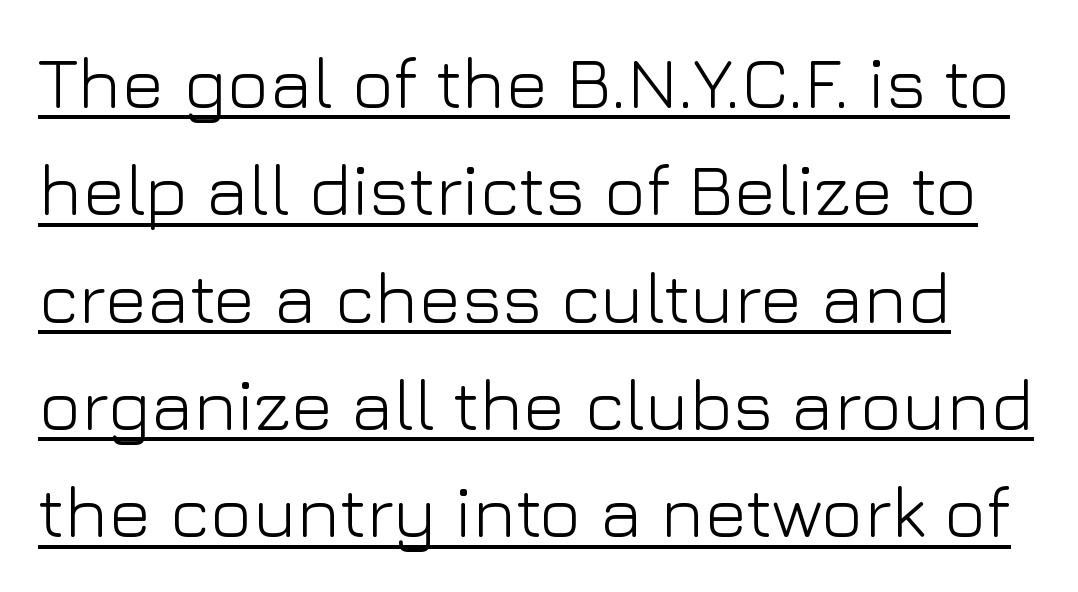
{"serif": "no", "italic": "no", "bold": "no", "weight": "light", "width": "normal", "stroke_contrast": "low", "x_height": "medium", "monospaced": "no", "underline": "yes", "line_spacing": "normal", "line_spacing_ratio": 1.49, "letter_spacing": "normal", "letter_spacing_em": 0.0, "glyph_px": 72}
